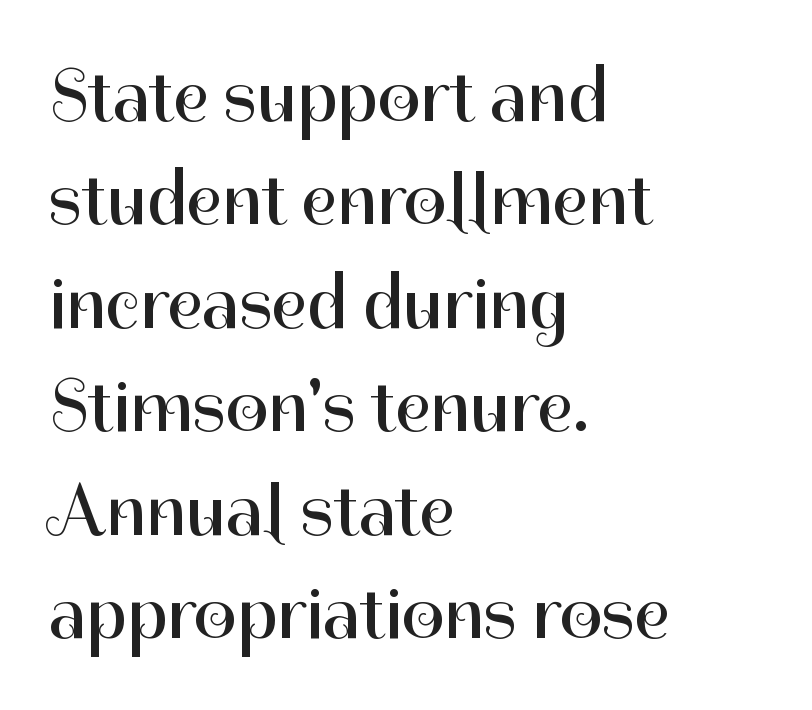
Type without underlining. Nothing sits at the stroke ends, so this counts as sans-serif. Each word holds together tightly as a unit, with standard inter-letter gaps. Character widths vary here, with narrow letters taking less room than wide ones.
